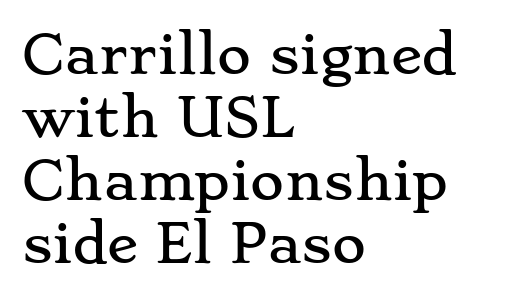
Check the space under the baseline: it is left empty. Type style note: has serifs. The letters stand upright; this is a roman face. The passage shown has conventional tracking throughout. Think of a printed novel: that variable character pitch is what you see here.
